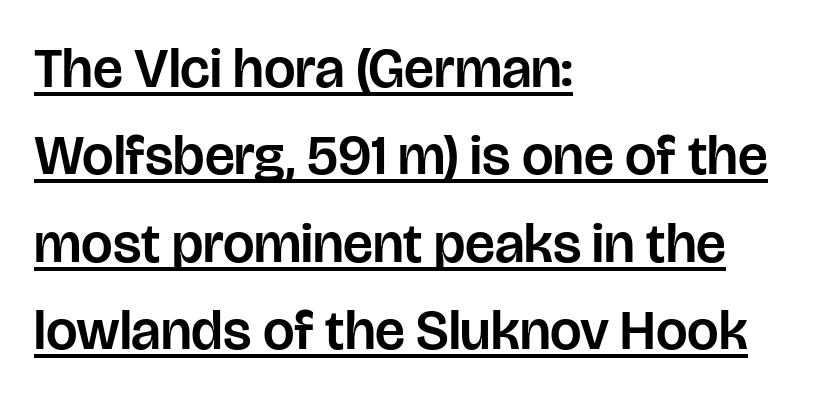
Look at the tracking — it's just the regular setting, nothing added. The text was rendered using a sans face with plain stroke endings. The rendering uses the underline text-decoration. The type sits square on the baseline with zero lean. The ragged edge is on the right, which tells us the setting is flush left.
